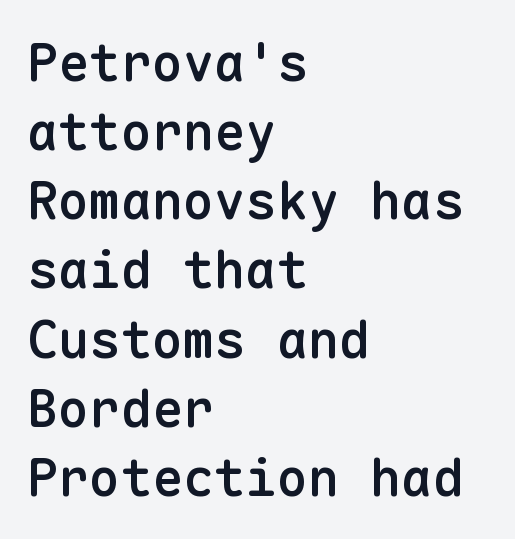
{"serif": "no", "italic": "no", "bold": "semi", "weight": "semibold", "width": "normal", "stroke_contrast": "low", "x_height": "medium", "monospaced": "yes", "underline": "no", "align": "left", "line_spacing": "normal", "line_spacing_ratio": 1.33, "letter_spacing": "normal", "letter_spacing_em": 0.0, "glyph_px": 52}
